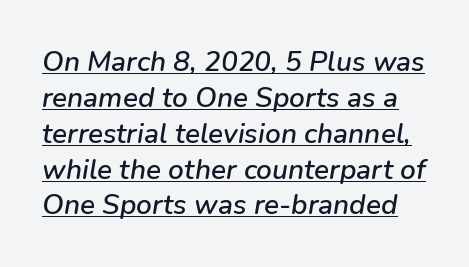
The tracking reads as untouched default to a designer's eye. Interline gaps are of average width in this sample. When letters slant like this, we call the style italic. This rendering features underlined lettering.
